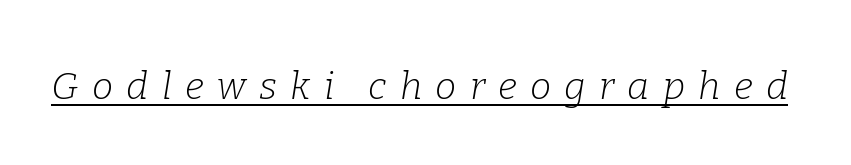
{"serif": "yes", "italic": "yes", "lean": "right", "slant_degrees": 9, "bold": "no", "weight": "light", "width": "normal", "stroke_contrast": "low", "x_height": "medium", "monospaced": "no", "underline": "yes", "letter_spacing": "wide", "letter_spacing_em": 0.35, "glyph_px": 38}
